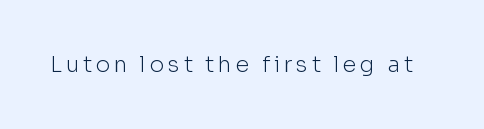
The image shows 22 px text type, upright; set not underlined.
